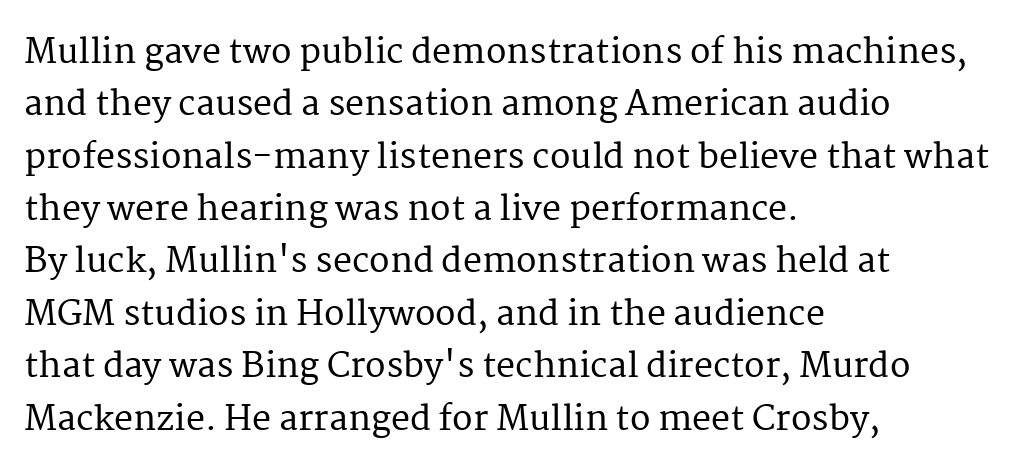
{"serif": "yes", "italic": "no", "width": "normal", "stroke_contrast": "medium", "x_height": "medium", "monospaced": "no", "underline": "no", "align": "left", "line_spacing": "normal", "line_spacing_ratio": 1.54, "letter_spacing": "normal", "letter_spacing_em": 0.0, "glyph_px": 34}
